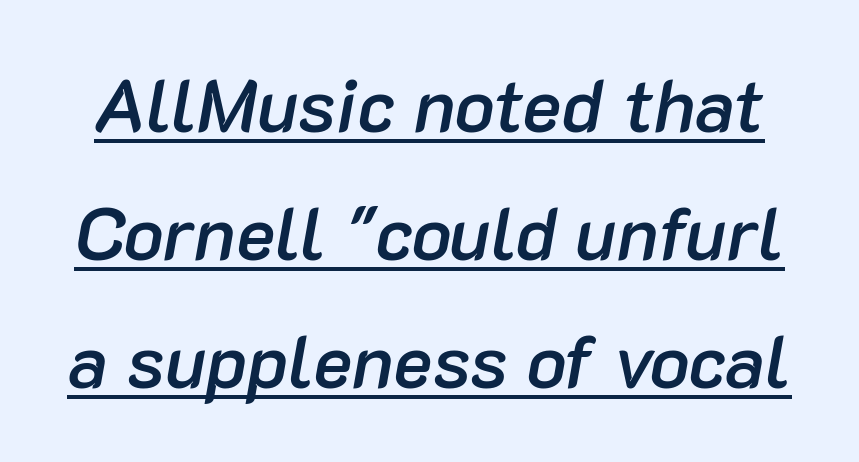
{"italic": "yes", "lean": "right", "slant_degrees": 10, "bold": "semi", "weight": "semibold", "width": "normal", "stroke_contrast": "low", "x_height": "medium", "monospaced": "no", "underline": "yes", "line_spacing_ratio": 1.73, "letter_spacing": "normal", "letter_spacing_em": 0.0, "glyph_px": 74}
